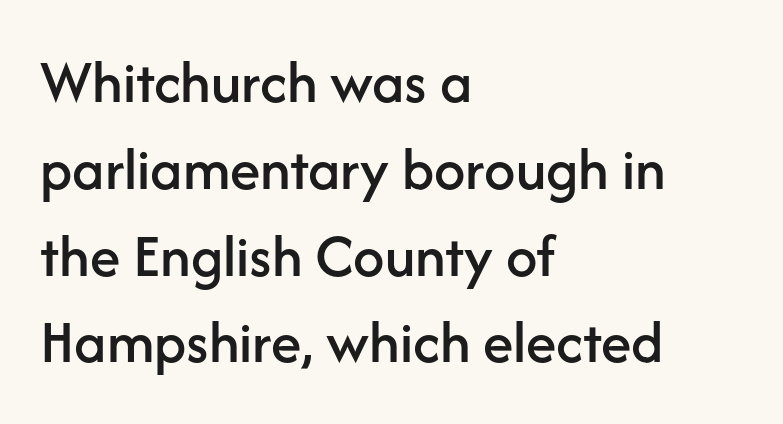
Q: Is the text italic (slanted)? A: No, it is upright.
Q: Is the typeface a serif or a sans-serif typeface? A: Sans-serif.
Q: Is the text underlined? A: No.
Q: How is the paragraph aligned? A: Left-aligned.
Q: Is the spacing between letters normal or unusually wide? A: Normal.
Q: Is the spacing between lines tight, normal or loose? A: Normal.
Q: Width (condensed, normal, or wide)? A: Normal.
Q: Stroke contrast? A: Low.
Q: x-height? A: Medium.
Q: Monospaced? A: No.
